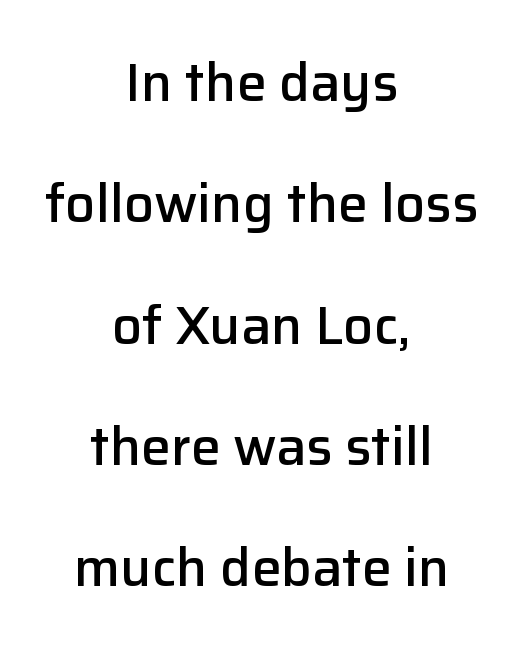
Q: Is the text bold? A: Semi-bold.
Q: Is the text italic (slanted)? A: No, it is upright.
Q: Is the typeface a serif or a sans-serif typeface? A: Sans-serif.
Q: Is the text underlined? A: No.
Q: How is the paragraph aligned? A: Centered.
Q: Is the spacing between letters normal or unusually wide? A: Normal.
Q: Is the spacing between lines tight, normal or loose? A: Loose.
Q: Width (condensed, normal, or wide)? A: Normal.
Q: Stroke contrast? A: Low.
Q: x-height? A: Medium.
Q: Monospaced? A: No.
